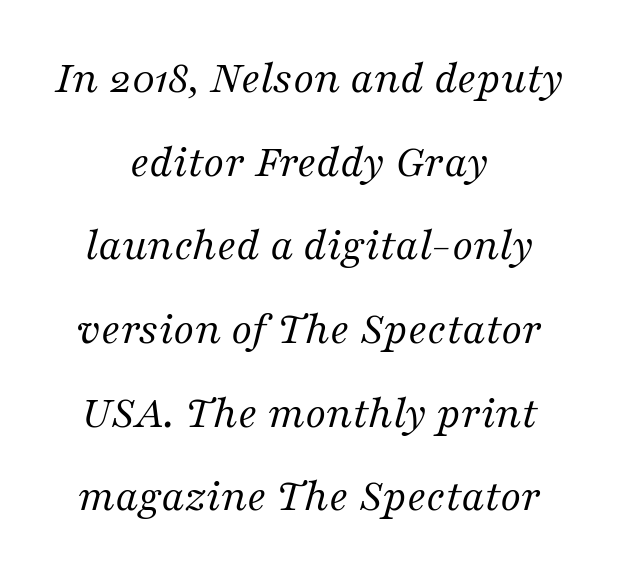
{"serif": "yes", "italic": "yes", "lean": "right", "slant_degrees": 16, "bold": "no", "weight": "regular", "width": "normal", "stroke_contrast": "medium", "x_height": "medium", "monospaced": "no", "underline": "no", "align": "center", "line_spacing_ratio": 1.78, "letter_spacing": "normal", "letter_spacing_em": 0.0, "glyph_px": 47}
